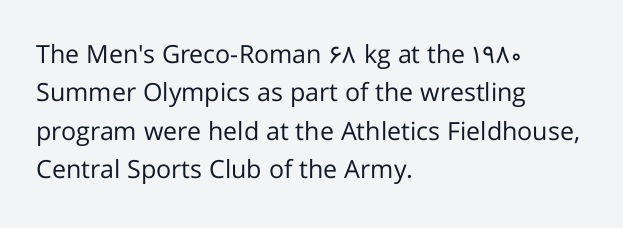
This sample uses an upright cut, with every glyph sitting square on the baseline. The string is rendered with underlining switched off. Tracking value appears to be zero — textbook default spacing. The lines in this sample share a left origin and differ only in where they stop. Vertical spacing — default.
